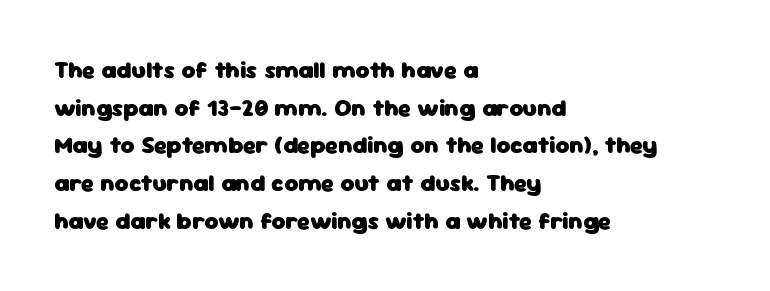
The image shows 24 px bold type, upright; set left-aligned, normal line spacing (1.57x), normal letter spacing, not underlined.
